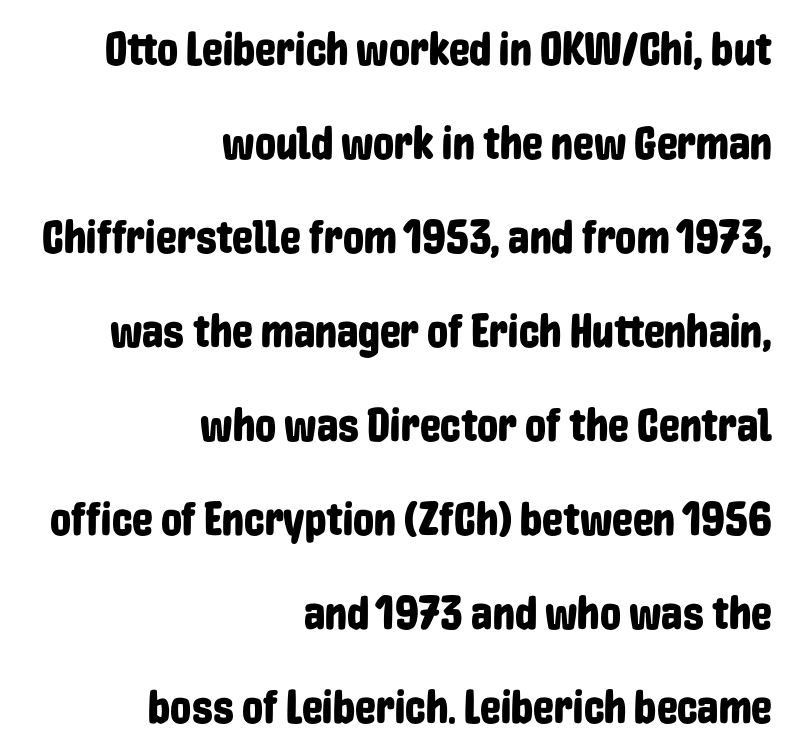
The image shows 47 px condensed sans-serif type, upright; set right-aligned, loose line spacing (2.0x), normal letter spacing, not underlined; low stroke contrast and a medium x-height.
